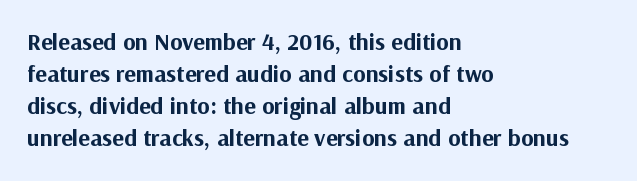
{"italic": "no", "bold": "yes", "underline": "no", "align": "left", "line_spacing": "normal", "line_spacing_ratio": 1.34, "letter_spacing": "normal", "letter_spacing_em": 0.0, "glyph_px": 24}
